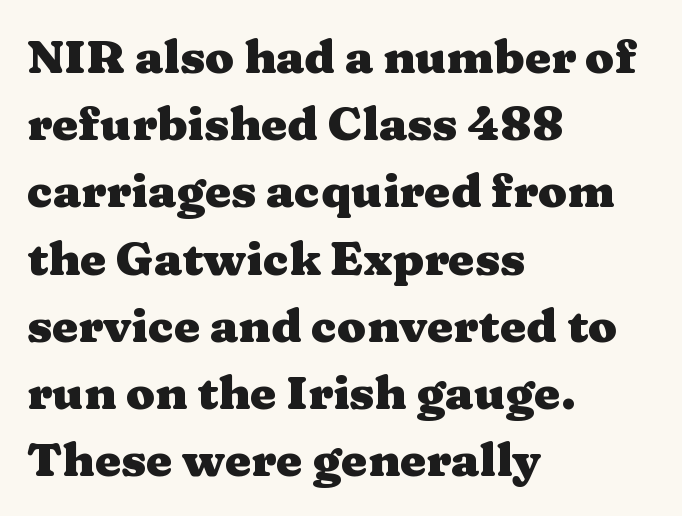
The image shows 47 px heavy, wide serif type, upright; set left-aligned, normal line spacing (1.43x), normal letter spacing, not underlined; medium stroke contrast and a medium x-height.
